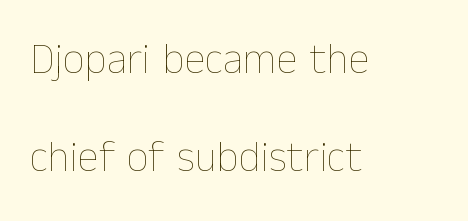
{"italic": "no", "bold": "no", "weight": "thin", "width": "normal", "stroke_contrast": "low", "x_height": "medium", "monospaced": "no", "underline": "no", "align": "left", "line_spacing": "loose", "line_spacing_ratio": 2.28, "letter_spacing": "normal", "letter_spacing_em": 0.0, "glyph_px": 43}
